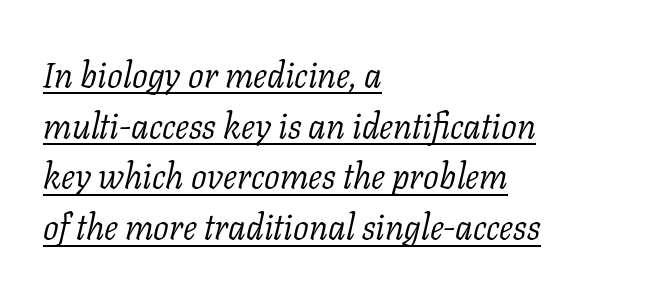
Q: Is the text bold? A: No.
Q: Is the text italic (slanted)? A: Yes, it leans right by about 11 degrees.
Q: Is the typeface a serif or a sans-serif typeface? A: Serif.
Q: Is the text underlined? A: Yes.
Q: How is the paragraph aligned? A: Left-aligned.
Q: Is the spacing between letters normal or unusually wide? A: Normal.
Q: Is the spacing between lines tight, normal or loose? A: Normal.
Q: Width (condensed, normal, or wide)? A: Normal.
Q: Stroke contrast? A: Low.
Q: x-height? A: Medium.
Q: Monospaced? A: No.
